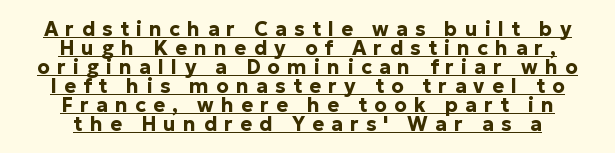
{"italic": "no", "bold": "yes", "underline": "yes", "align": "center", "line_spacing": "tight", "line_spacing_ratio": 0.95, "letter_spacing": "wide", "letter_spacing_em": 0.36, "glyph_px": 20}
